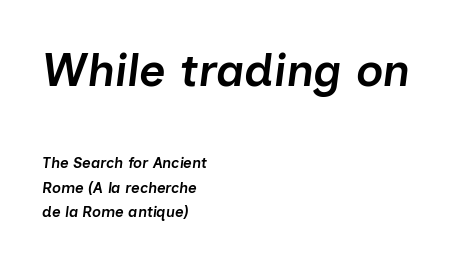
Q: Is the text bold? A: Semi-bold.
Q: Is the text italic (slanted)? A: Yes, it leans right by about 7 degrees.
Q: Is the text underlined? A: No.
Q: How is the paragraph aligned? A: Left-aligned.
Q: Is the spacing between letters normal or unusually wide? A: Normal.
Q: Is the spacing between lines tight, normal or loose? A: Normal.
Q: Which block of text is set in a larger size, the first (top) or the second (bottom)? A: The first (top) one.
Q: Width (condensed, normal, or wide)? A: Normal.
Q: Stroke contrast? A: Low.
Q: x-height? A: Medium.
Q: Monospaced? A: No.
